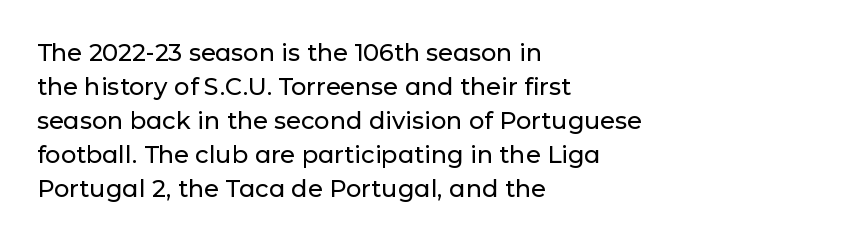
The image shows 24 px text type, upright; set left-aligned, normal line spacing (1.42x), normal letter spacing, not underlined.
